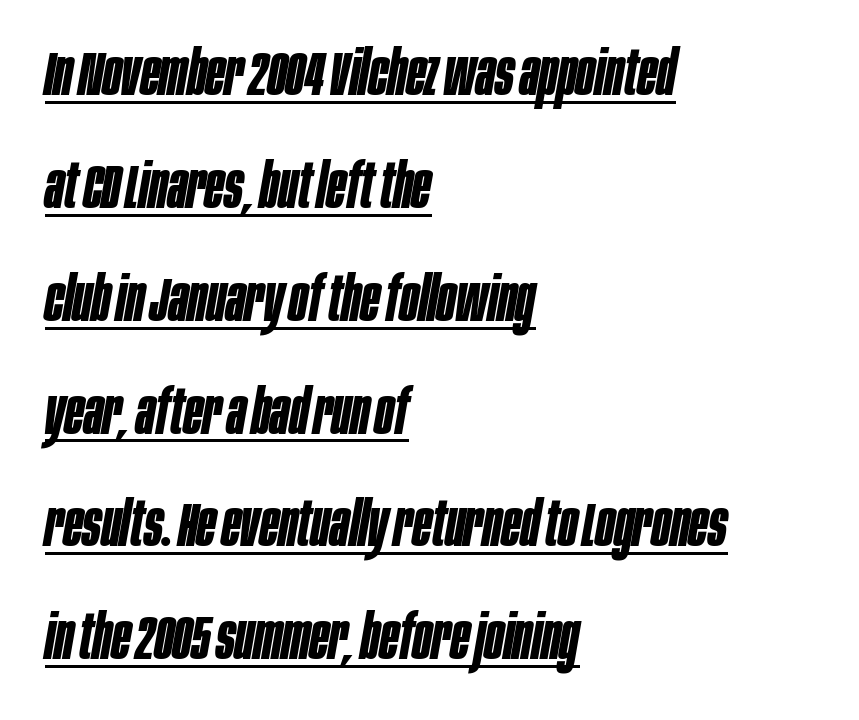
The typesetting leans heavy: a genuine bold. The letters advance in unequal steps, a hallmark of proportional type. You could call the tracking neutral — neither tight nor loose. The specimen reads as italic at a glance. The passage is arranged the way most books set body copy — flush left. Caption: lettering with a line underneath.
